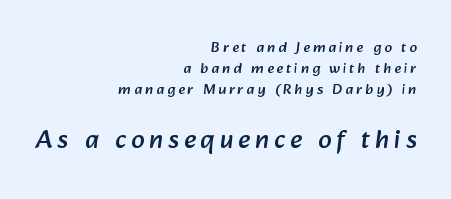
The image shows 26 px text type; set right-aligned, normal line spacing (1.4x), unusually wide letter spacing (+0.2 em), not underlined; the second (bottom) block is 1.73x larger.
